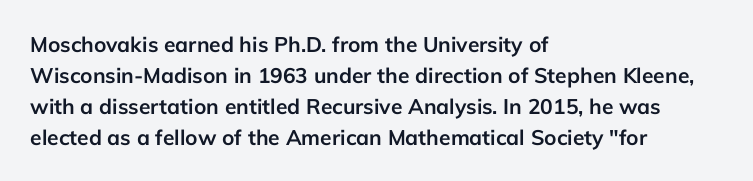
Posture: vertical. A classic flush-left, rag-right setting is used for this passage. Horizontal bands of white between lines are of average thickness. Each word holds together tightly as a unit, with standard inter-letter gaps. The font is running at its bold setting.
